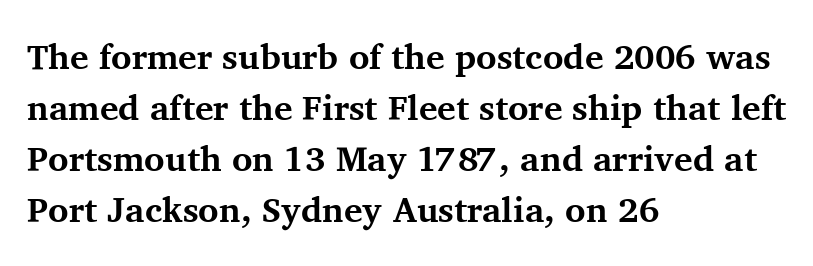
{"serif": "yes", "italic": "no", "bold": "yes", "weight": "bold", "width": "normal", "stroke_contrast": "medium", "x_height": "medium", "monospaced": "no", "underline": "no", "align": "left", "line_spacing": "normal", "line_spacing_ratio": 1.46, "letter_spacing": "normal", "letter_spacing_em": 0.0, "glyph_px": 35}
